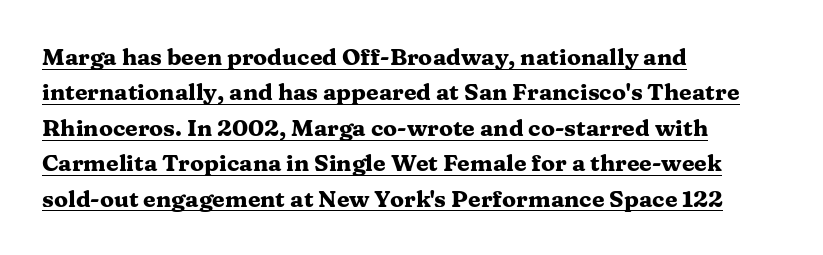
The image shows 23 px bold type, upright; set left-aligned, normal line spacing (1.54x), normal letter spacing, underlined.
